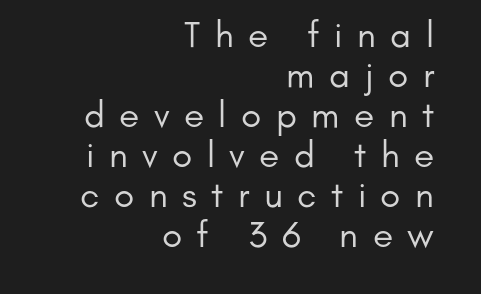
{"serif": "no", "italic": "no", "bold": "no", "weight": "regular", "width": "normal", "stroke_contrast": "low", "x_height": "small", "monospaced": "no", "underline": "no", "align": "right", "line_spacing": "tight", "line_spacing_ratio": 1.08, "letter_spacing": "wide", "letter_spacing_em": 0.39, "glyph_px": 37}
